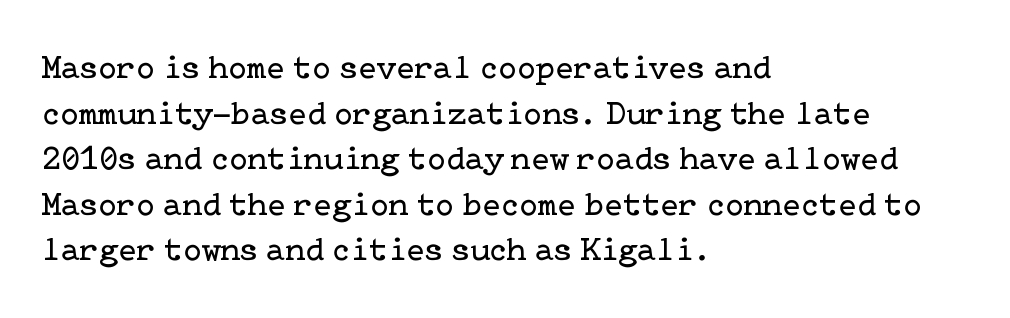
Examine the stroke ends and you'll spot serifs. A light-to-regular cut is what we see here. Notice how the passage keeps a crisp vertical edge on the left only. Interline gaps are of average width in this sample. Plain, unruled lines of type.
